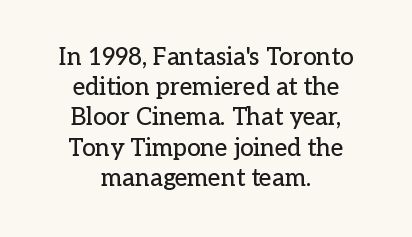
The image shows 24 px text type, upright; set centered, normal line spacing (1.26x), normal letter spacing, not underlined.
